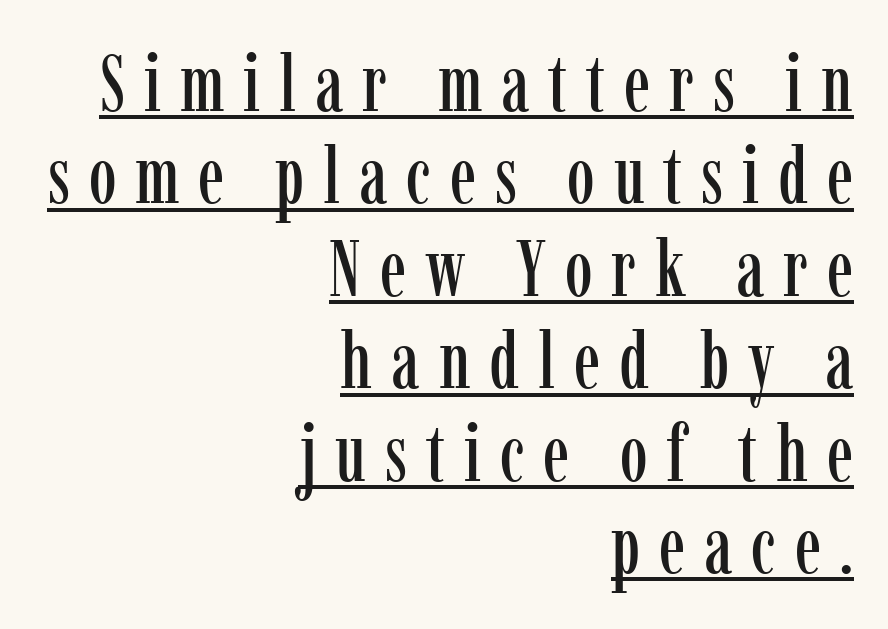
The image shows 79 px condensed serif type, upright; set right-aligned, line spacing 1.17x, unusually wide letter spacing (+0.24 em), underlined; low stroke contrast and a medium x-height.
